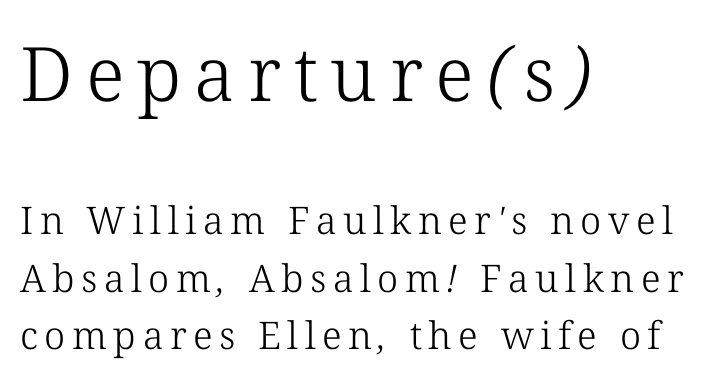
Q: Is the text bold? A: No.
Q: Is the typeface a serif or a sans-serif typeface? A: Serif.
Q: Is the text underlined? A: No.
Q: How is the paragraph aligned? A: Left-aligned.
Q: Is the spacing between lines tight, normal or loose? A: Normal.
Q: Which block of text is set in a larger size, the first (top) or the second (bottom)? A: The first (top) one.
Q: Width (condensed, normal, or wide)? A: Normal.
Q: Stroke contrast? A: Low.
Q: x-height? A: Medium.
Q: Monospaced? A: No.
